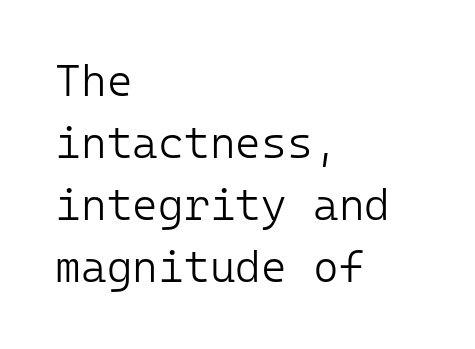
The passage shown has conventional tracking throughout. Weight: regular or lighter. Each new line begins a customary step beneath the previous one. Descenders are the only things crossing below the line. Check where the strokes stop: nothing finishes them off — pure sans. The text block is weighted toward the left margin, trailing off unevenly rightward.
